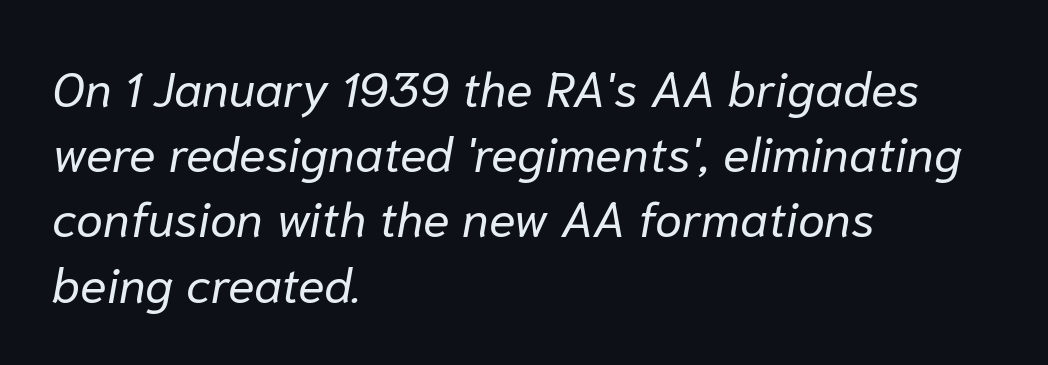
The image shows 49 px regular-weight type, italic (leaning right); set left-aligned, normal line spacing (1.33x), normal letter spacing, not underlined; low stroke contrast and a medium x-height.
